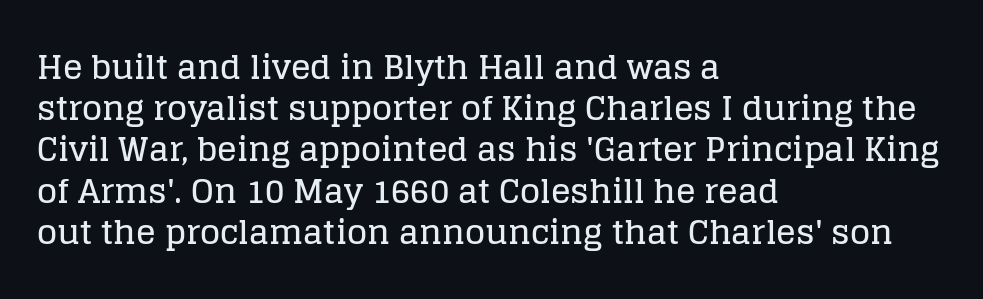
The image shows 33 px serif type, upright; set left-aligned, normal line spacing (1.25x), normal letter spacing, not underlined; low stroke contrast and a large x-height.
